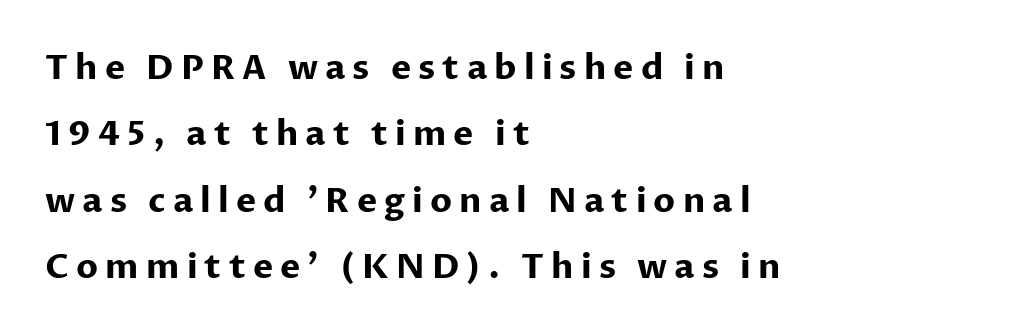
Q: Is the text bold? A: Yes.
Q: Is the text italic (slanted)? A: No, it is upright.
Q: Is the typeface a serif or a sans-serif typeface? A: Sans-serif.
Q: Is the text underlined? A: No.
Q: How is the paragraph aligned? A: Left-aligned.
Q: Is the spacing between letters normal or unusually wide? A: Unusually wide.
Q: Is the spacing between lines tight, normal or loose? A: Loose.
Q: Width (condensed, normal, or wide)? A: Normal.
Q: Stroke contrast? A: Low.
Q: x-height? A: Medium.
Q: Monospaced? A: No.
